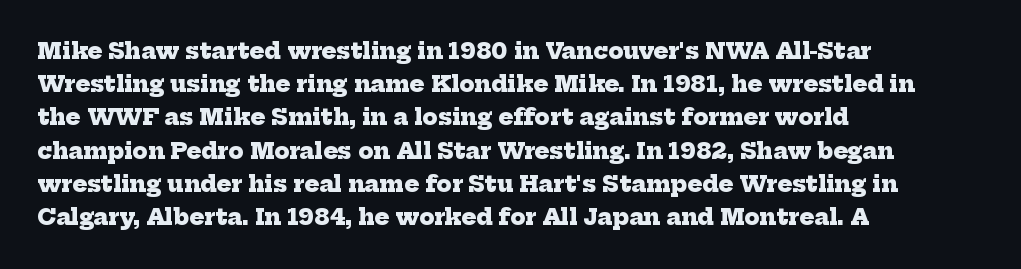
The image shows 22 px bold type; set left-aligned, normal line spacing (1.51x), normal letter spacing, not underlined.
